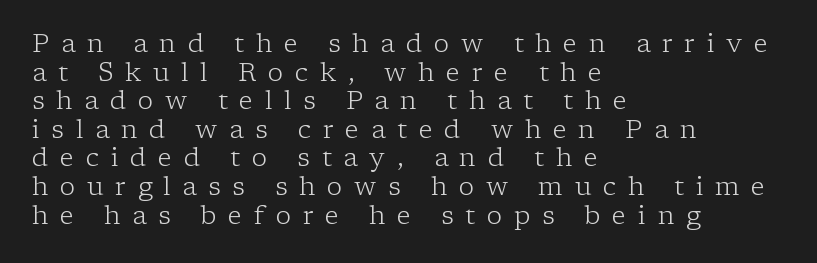
Q: Is the text bold? A: No.
Q: Is the text italic (slanted)? A: No, it is upright.
Q: Is the text underlined? A: No.
Q: How is the paragraph aligned? A: Left-aligned.
Q: Is the spacing between letters normal or unusually wide? A: Unusually wide.
Q: Is the spacing between lines tight, normal or loose? A: Tight.
